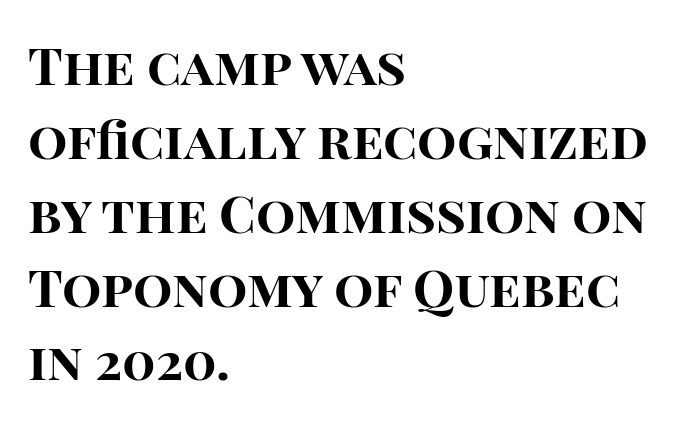
{"serif": "no", "italic": "no", "bold": "yes", "weight": "bold", "width": "normal", "stroke_contrast": "high", "x_height": "large", "monospaced": "no", "underline": "no", "align": "left", "line_spacing": "normal", "line_spacing_ratio": 1.42, "letter_spacing": "normal", "letter_spacing_em": 0.0, "glyph_px": 52}
